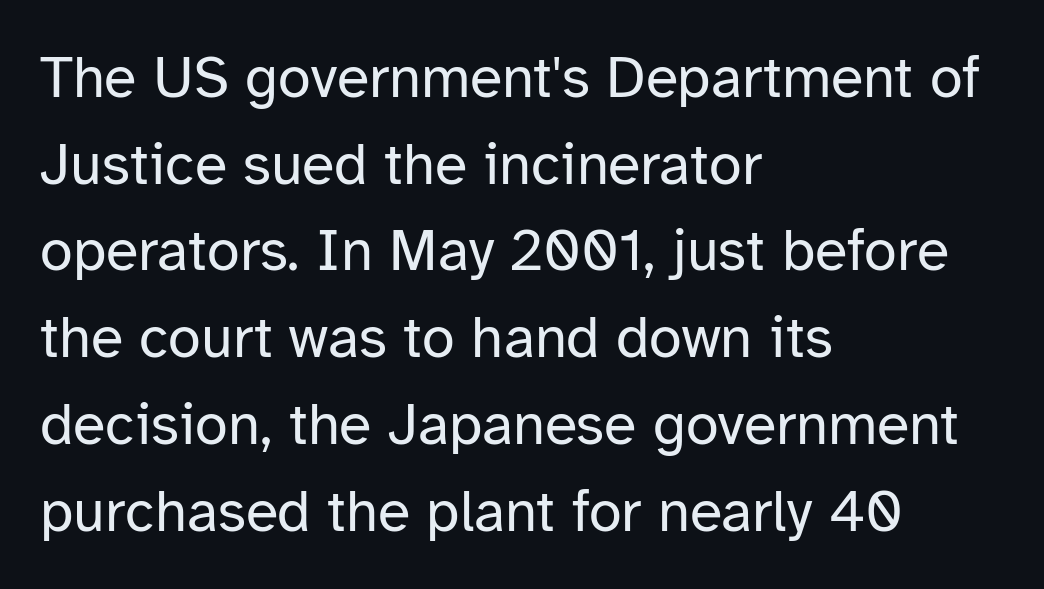
Casual observation: everything's shoved over to the left. The designer left line spacing at the default. The font is comparable to plain body text, perhaps lighter. What kind of face is this? One without serifs — a sans.
